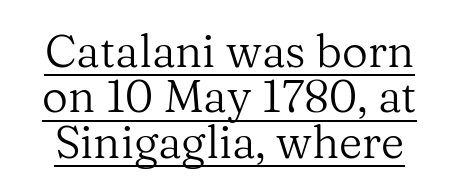
The image shows 45 px regular-weight serif type, upright; set tight line spacing (1.01x), normal letter spacing, underlined; medium stroke contrast and a medium x-height.
